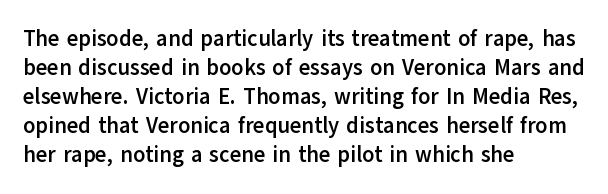
{"italic": "no", "bold": "yes", "underline": "no", "align": "left", "line_spacing": "normal", "line_spacing_ratio": 1.32, "letter_spacing": "normal", "letter_spacing_em": 0.0, "glyph_px": 22}
